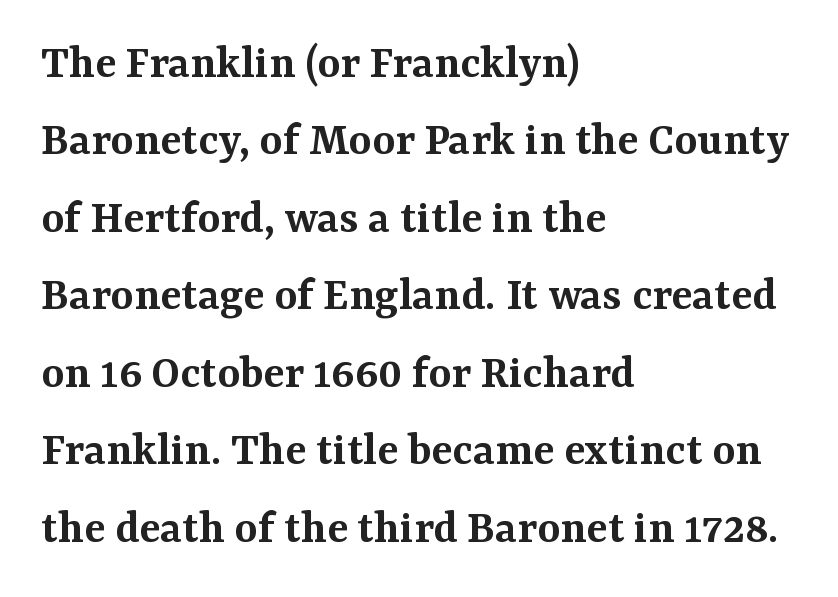
{"serif": "yes", "italic": "no", "bold": "semi", "weight": "semibold", "width": "normal", "stroke_contrast": "medium", "x_height": "medium", "monospaced": "no", "underline": "no", "align": "left", "line_spacing": "normal", "line_spacing_ratio": 1.58, "letter_spacing": "normal", "letter_spacing_em": 0.0, "glyph_px": 49}
